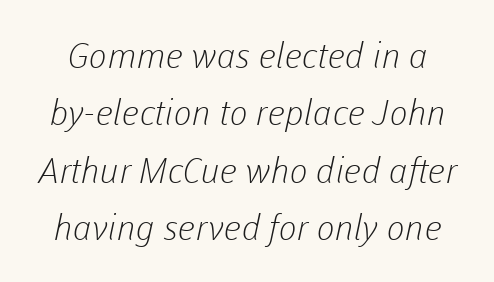
{"serif": "no", "bold": "no", "weight": "light", "width": "normal", "stroke_contrast": "low", "x_height": "medium", "monospaced": "no", "underline": "no", "line_spacing": "normal", "line_spacing_ratio": 1.64, "letter_spacing": "normal", "letter_spacing_em": 0.0, "glyph_px": 35}
